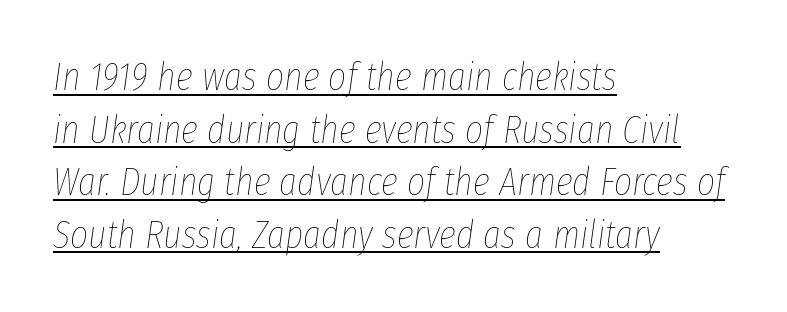
Q: Is the text bold? A: No.
Q: Is the text italic (slanted)? A: Yes, it leans right by about 8 degrees.
Q: Is the text underlined? A: Yes.
Q: How is the paragraph aligned? A: Left-aligned.
Q: Is the spacing between letters normal or unusually wide? A: Normal.
Q: Is the spacing between lines tight, normal or loose? A: Normal.
Q: Width (condensed, normal, or wide)? A: Condensed.
Q: Stroke contrast? A: Low.
Q: x-height? A: Medium.
Q: Monospaced? A: No.
